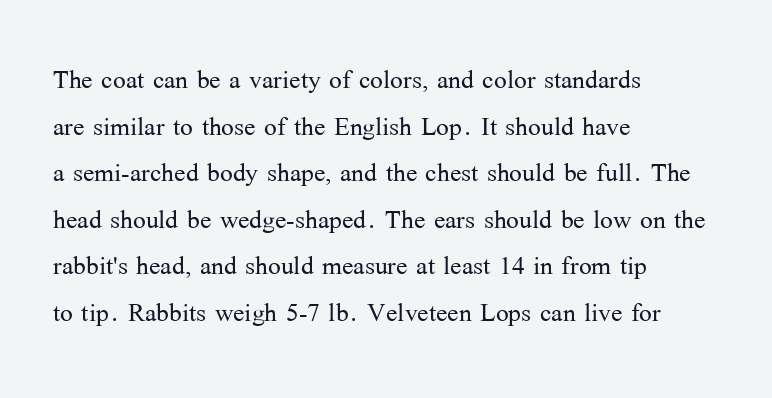
If you drew a line through each stem, it would be perfectly vertical. Looks like regular typesetting: each glyph gets only the width it needs. This sample uses plain, unmodified letter spacing. The paragraph shown leans on its left margin.
